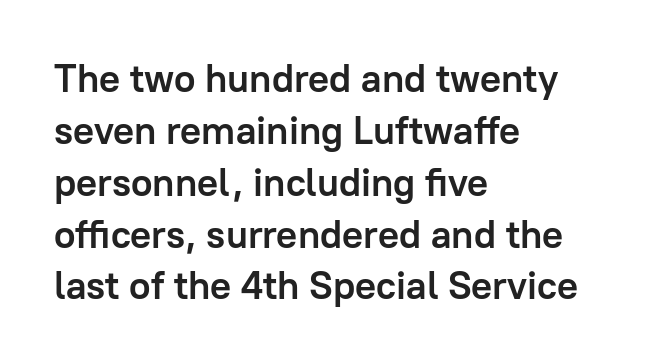
The image shows 39 px semibold sans-serif type, upright; set left-aligned, normal line spacing (1.33x), normal letter spacing, not underlined; low stroke contrast and a medium x-height.
